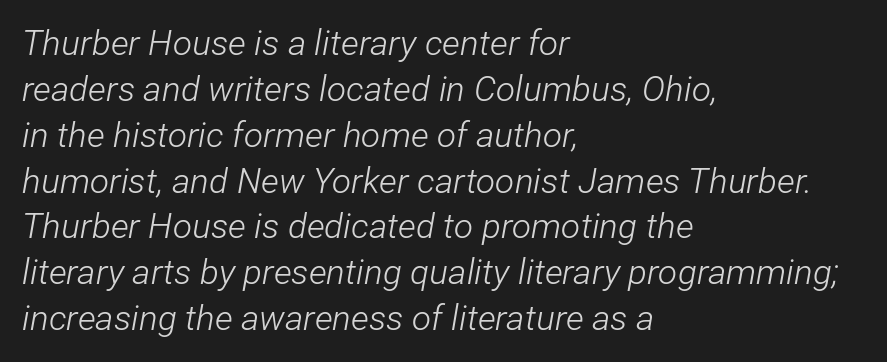
Reading down the column, the eye jumps a familiar distance to each next line. In CSS terms this would be text-align: left. The rendering applies a slant to the glyphs. The letters look calm and open, with moderate or lighter stems. Looks like regular typesetting: each glyph gets only the width it needs.
